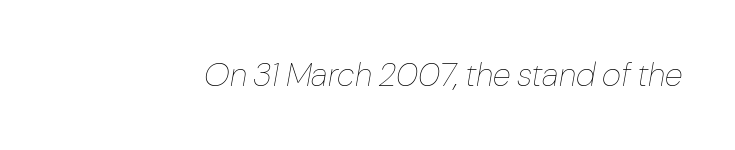
Q: Is the text bold? A: No.
Q: Is the text italic (slanted)? A: Yes, it leans right by about 10 degrees.
Q: Is the text underlined? A: No.
Q: Is the spacing between letters normal or unusually wide? A: Normal.
Q: Width (condensed, normal, or wide)? A: Normal.
Q: Stroke contrast? A: Low.
Q: x-height? A: Medium.
Q: Monospaced? A: No.
